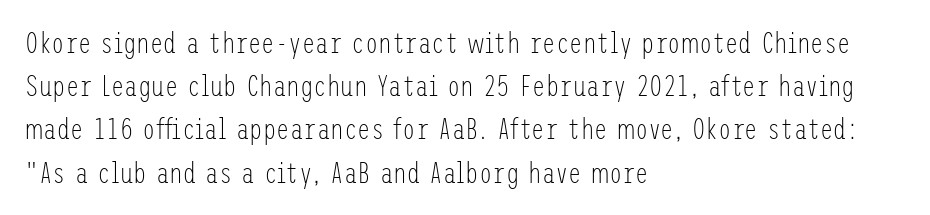
The image shows 30 px light, condensed sans-serif type, upright; set left-aligned, normal line spacing (1.44x), normal letter spacing, not underlined; low stroke contrast and a medium x-height.
